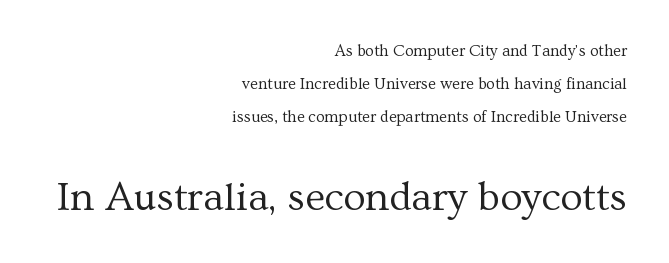
Q: Is the text bold? A: No.
Q: Is the text italic (slanted)? A: No, it is upright.
Q: Is the typeface a serif or a sans-serif typeface? A: Serif.
Q: Is the text underlined? A: No.
Q: How is the paragraph aligned? A: Right-aligned.
Q: Is the spacing between letters normal or unusually wide? A: Normal.
Q: Is the spacing between lines tight, normal or loose? A: Loose.
Q: Which block of text is set in a larger size, the first (top) or the second (bottom)? A: The second (bottom) one.
Q: Width (condensed, normal, or wide)? A: Normal.
Q: Stroke contrast? A: Medium.
Q: x-height? A: Medium.
Q: Monospaced? A: No.
